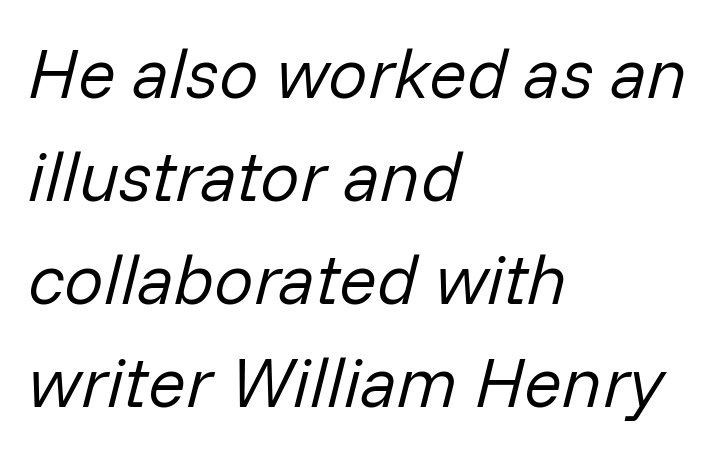
{"italic": "yes", "lean": "right", "slant_degrees": 14, "bold": "no", "weight": "regular", "width": "normal", "stroke_contrast": "low", "x_height": "medium", "monospaced": "no", "underline": "no", "align": "left", "line_spacing": "normal", "line_spacing_ratio": 1.47, "letter_spacing": "normal", "letter_spacing_em": 0.0, "glyph_px": 70}
